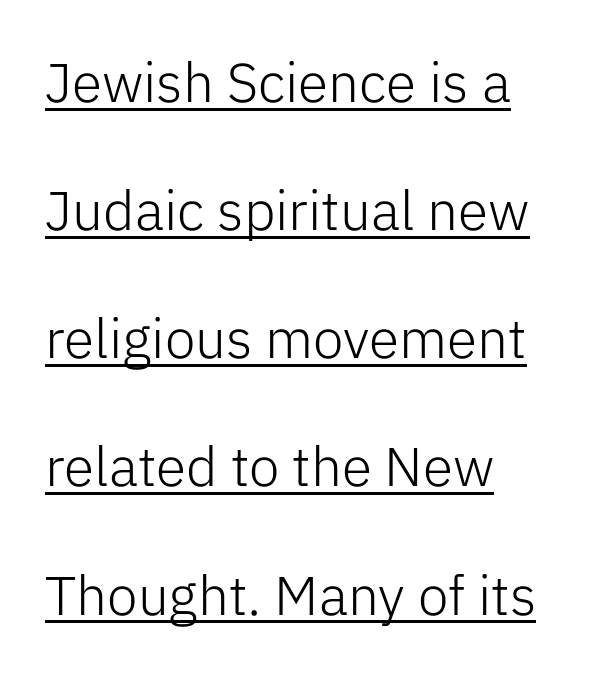
{"serif": "no", "italic": "no", "bold": "no", "weight": "light", "width": "normal", "stroke_contrast": "low", "x_height": "medium", "monospaced": "no", "underline": "yes", "align": "left", "line_spacing": "loose", "line_spacing_ratio": 2.33, "letter_spacing": "normal", "letter_spacing_em": 0.0, "glyph_px": 55}
